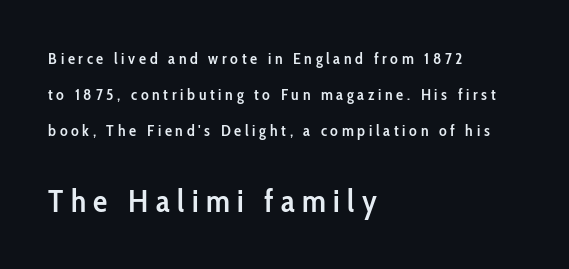
The image shows 32 px semibold, condensed sans-serif type, upright; set left-aligned, loose line spacing (2.24x), unusually wide letter spacing (+0.23 em), not underlined; the second (bottom) block is 2.0x larger; low stroke contrast and a medium x-height.
